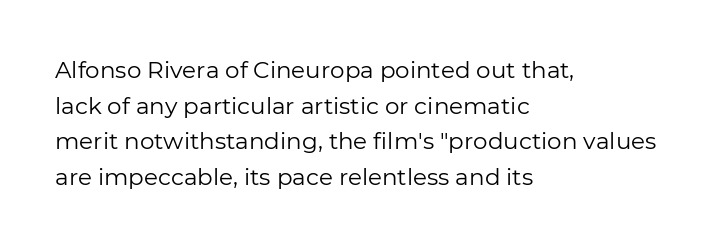
The image shows 23 px text type, upright; set left-aligned, normal line spacing (1.55x), normal letter spacing, not underlined.
